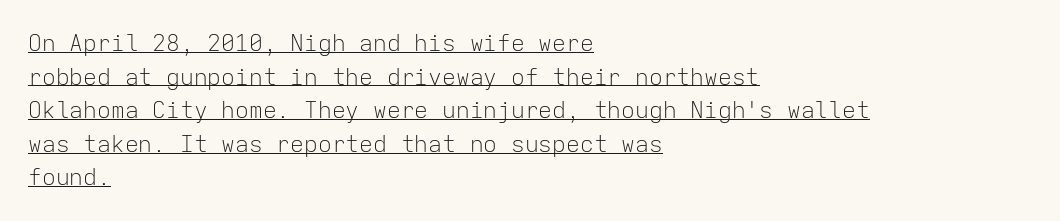
The image shows 23 px text type, upright; set left-aligned, normal line spacing (1.46x), normal letter spacing, underlined.
